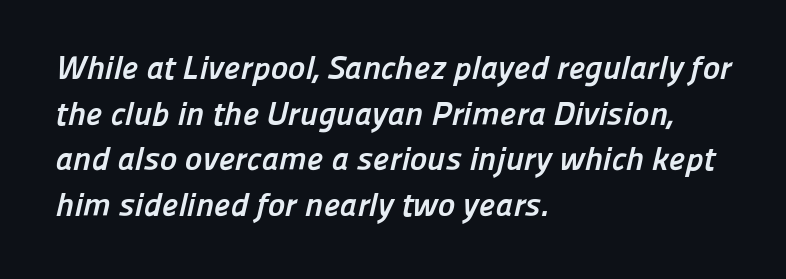
Q: Is the text bold? A: Yes.
Q: Is the typeface a serif or a sans-serif typeface? A: Sans-serif.
Q: Is the text underlined? A: No.
Q: How is the paragraph aligned? A: Left-aligned.
Q: Is the spacing between letters normal or unusually wide? A: Normal.
Q: Is the spacing between lines tight, normal or loose? A: Normal.
Q: Width (condensed, normal, or wide)? A: Normal.
Q: Stroke contrast? A: Low.
Q: x-height? A: Medium.
Q: Monospaced? A: No.
